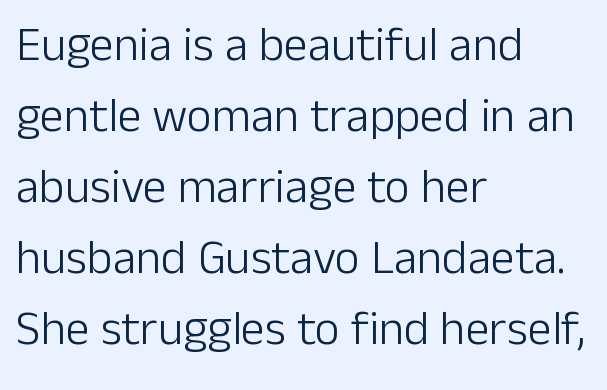
The image shows 48 px light sans-serif type, upright; set left-aligned, normal line spacing (1.48x), normal letter spacing, not underlined; low stroke contrast and a medium x-height.
